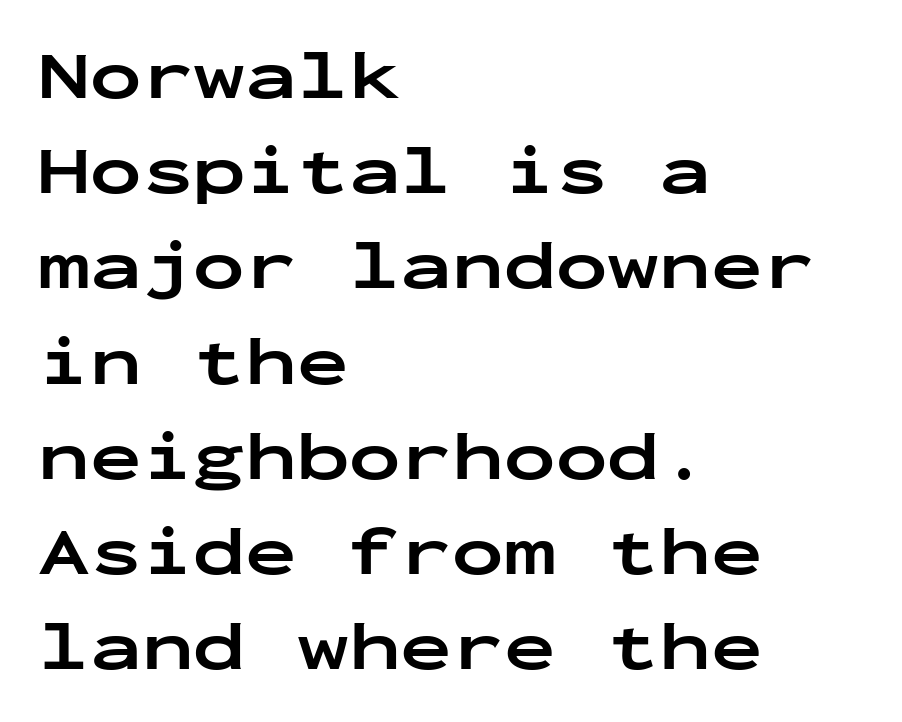
{"serif": "no", "italic": "no", "bold": "yes", "weight": "bold", "width": "wide", "stroke_contrast": "low", "x_height": "medium", "monospaced": "yes", "underline": "no", "align": "left", "line_spacing": "normal", "line_spacing_ratio": 1.38, "letter_spacing": "normal", "letter_spacing_em": 0.0, "glyph_px": 69}
